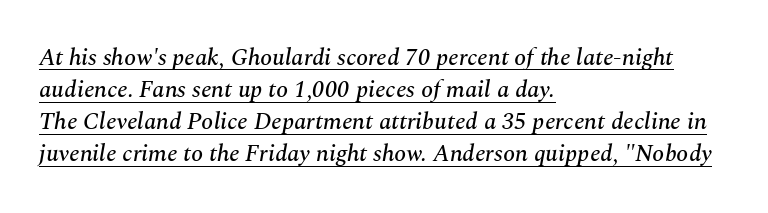
Quick note: underline on. Each line starts at the same left margin while the right side varies. Characters follow at the spacing the type designer built in. You can tell it's italic because the verticals aren't actually vertical.
